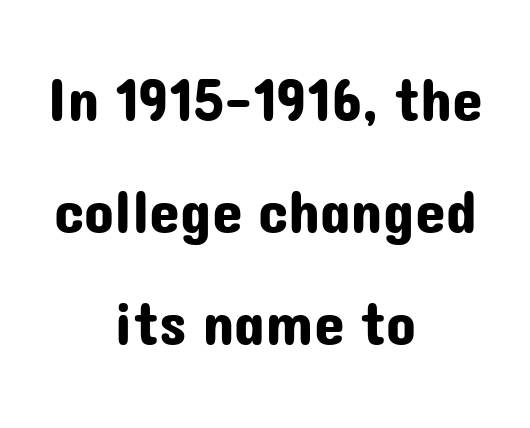
{"serif": "no", "italic": "no", "width": "normal", "stroke_contrast": "low", "x_height": "medium", "monospaced": "no", "underline": "no", "align": "center", "line_spacing_ratio": 1.81, "letter_spacing": "normal", "letter_spacing_em": 0.0, "glyph_px": 62}
